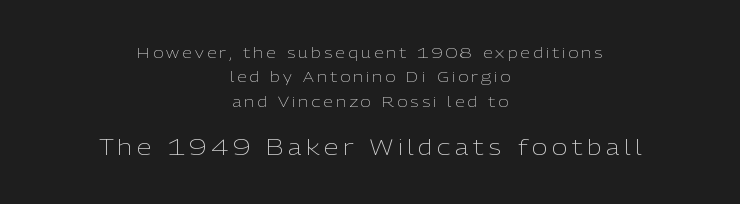
Q: Is the text bold? A: No.
Q: Is the text italic (slanted)? A: No, it is upright.
Q: Is the text underlined? A: No.
Q: How is the paragraph aligned? A: Centered.
Q: Is the spacing between letters normal or unusually wide? A: Unusually wide.
Q: Which block of text is set in a larger size, the first (top) or the second (bottom)? A: The second (bottom) one.
